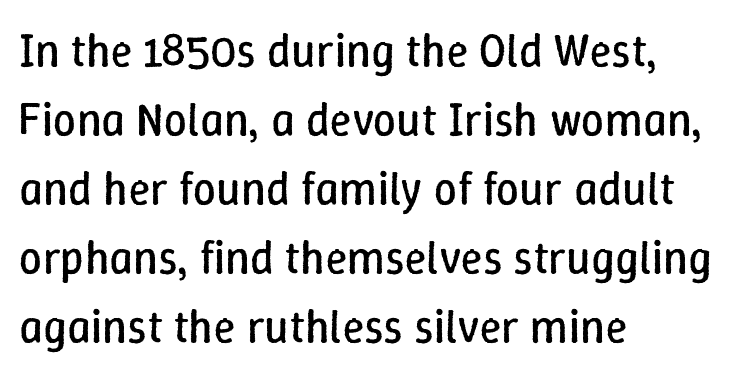
The image shows 46 px regular-weight type, upright; set left-aligned, normal line spacing (1.5x), normal letter spacing, not underlined; low stroke contrast and a medium x-height.
